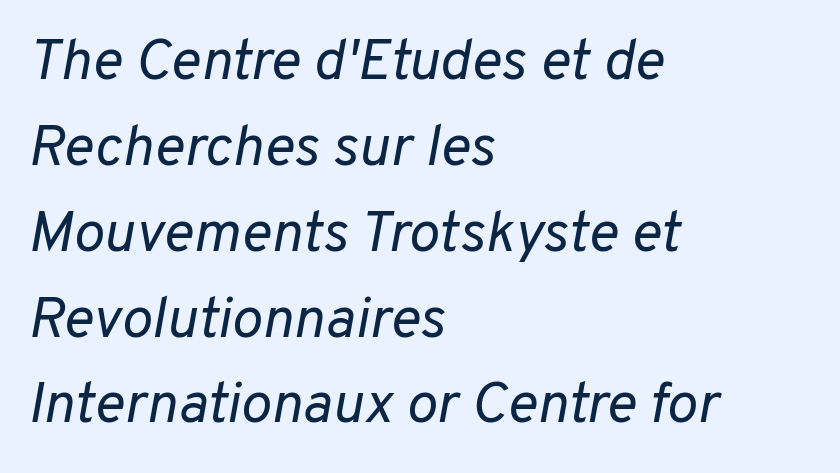
Italic: yes, the glyphs are oblique. There is no visible air inserted between adjacent glyphs. The rendering uses natural spacing where letterforms have individual widths. Compared with a typical body face, this is equally light or lighter still.
